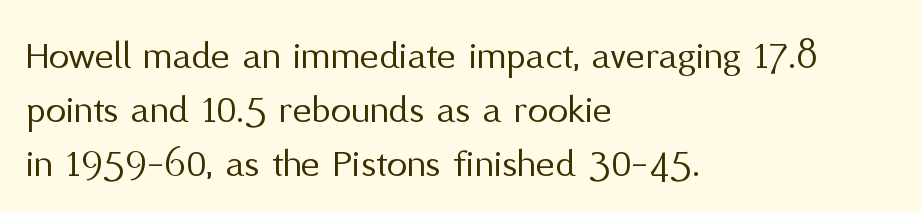
The gaps between neighbouring characters are ordinary and unremarkable. The designer went with a sans here, leaving each stem footless. The area under the type is left untouched. The face used here is proportionally spaced, like ordinary book or web type. Does the leading feel generous? No, just average.
